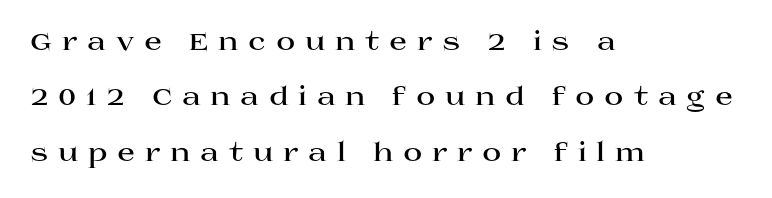
{"italic": "no", "bold": "yes", "underline": "no", "align": "left", "line_spacing": "loose", "line_spacing_ratio": 2.13, "letter_spacing": "wide", "letter_spacing_em": 0.37, "glyph_px": 26}
